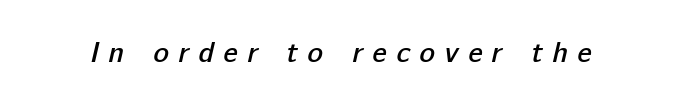
The letters advance in unequal steps, a hallmark of proportional type. The strip under each line holds only bare page. Note: no serifs on the glyphs. Spacing between characters has been opened up far beyond the box default. Slightly chunky letters — semibold, I'd say, not full bold.
